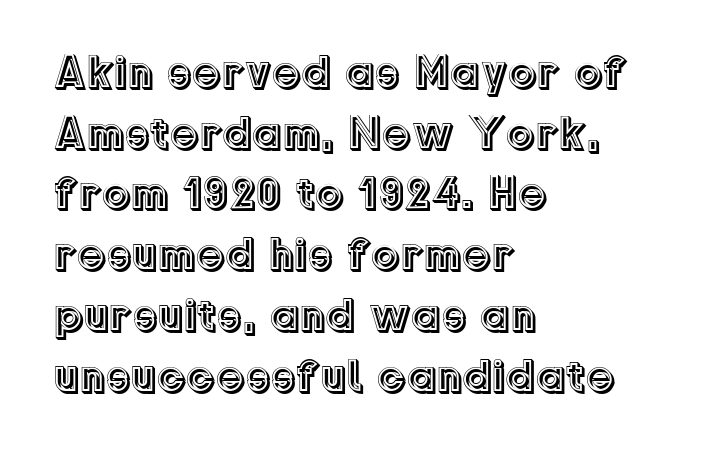
{"italic": "no", "width": "normal", "x_height": "medium", "monospaced": "no", "underline": "no", "align": "left", "line_spacing": "normal", "line_spacing_ratio": 1.32, "letter_spacing": "normal", "letter_spacing_em": 0.0, "glyph_px": 46}
